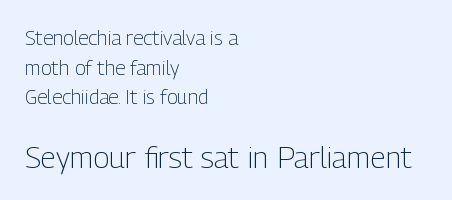
Q: Is the text bold? A: No.
Q: Is the text italic (slanted)? A: No, it is upright.
Q: Is the typeface a serif or a sans-serif typeface? A: Sans-serif.
Q: Is the text underlined? A: No.
Q: How is the paragraph aligned? A: Left-aligned.
Q: Is the spacing between letters normal or unusually wide? A: Normal.
Q: Is the spacing between lines tight, normal or loose? A: Normal.
Q: Which block of text is set in a larger size, the first (top) or the second (bottom)? A: The second (bottom) one.
Q: Width (condensed, normal, or wide)? A: Condensed.
Q: Stroke contrast? A: Low.
Q: x-height? A: Medium.
Q: Monospaced? A: No.
